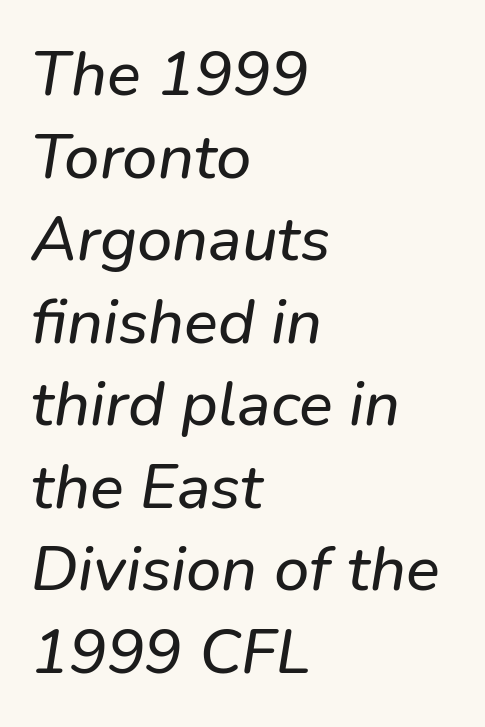
The paragraph has a hard left edge and a soft right edge. Only glyphs here, with clear space below each row. You could not count columns in this text — the font is proportionally spaced. The block of text has a typical density, with ordinary space between rows. Is the type slanted? Yes — the strokes lean at a clear angle. Each word holds together tightly as a unit, with standard inter-letter gaps.
